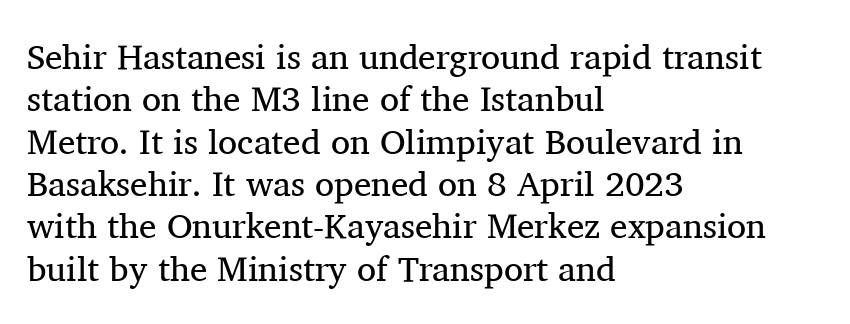
The image shows 35 px regular-weight serif type, upright; set left-aligned, line spacing 1.21x, normal letter spacing, not underlined; medium stroke contrast and a medium x-height.
